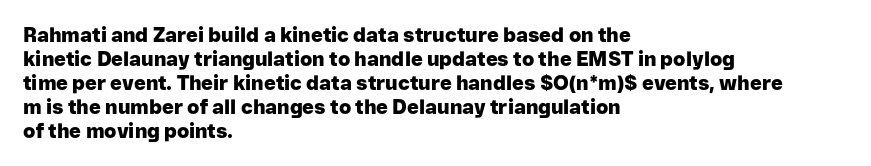
The image shows 20 px bold type, upright; set left-aligned, line spacing 1.2x, normal letter spacing, not underlined.
